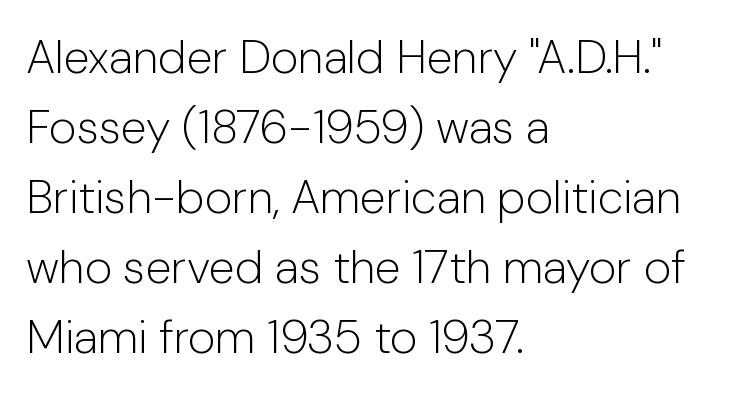
{"serif": "no", "italic": "no", "bold": "no", "weight": "light", "width": "normal", "stroke_contrast": "low", "x_height": "medium", "monospaced": "no", "underline": "no", "align": "left", "line_spacing": "normal", "line_spacing_ratio": 1.49, "letter_spacing": "normal", "letter_spacing_em": 0.0, "glyph_px": 47}
